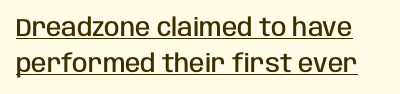
{"italic": "no", "bold": "semi", "underline": "yes", "line_spacing": "normal", "line_spacing_ratio": 1.43, "letter_spacing": "normal", "letter_spacing_em": 0.0, "glyph_px": 25}
